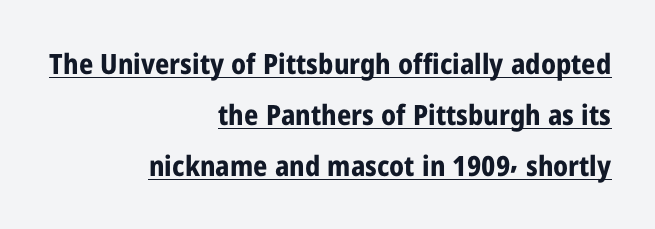
{"serif": "no", "italic": "no", "bold": "yes", "weight": "bold", "width": "condensed", "stroke_contrast": "low", "x_height": "medium", "monospaced": "no", "underline": "yes", "align": "right", "line_spacing_ratio": 1.82, "letter_spacing": "normal", "letter_spacing_em": 0.0, "glyph_px": 28}
